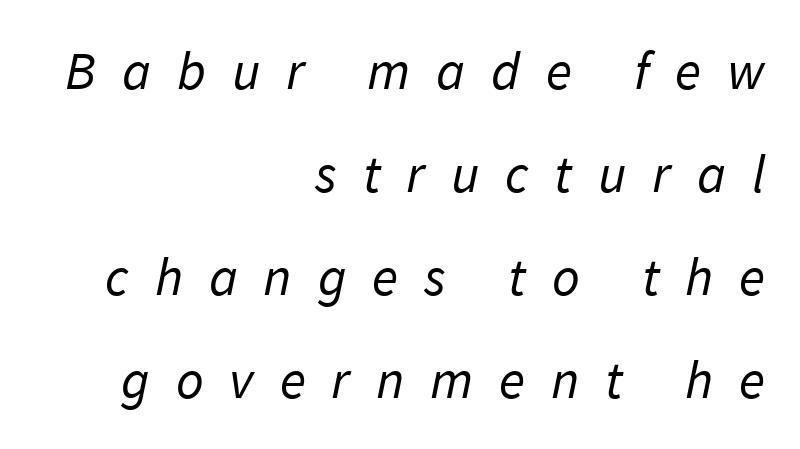
Here the designer chose a conventional face with non-uniform glyph widths. Examine the stroke ends and you'll find no serifs. Summary of weight: not heavy and not bold. If you drew a ruler down the right edge, every line would touch it. The line-height multiplier appears high, well above default. Glyph-to-glyph distance is far greater than everyday printed text.
